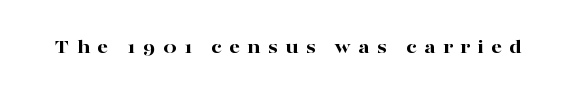
Someone cranked the tracking dial way up on this one. Glance below the letters and you will spot only blank space. The font is running at its bold setting. Upright lettering throughout.
